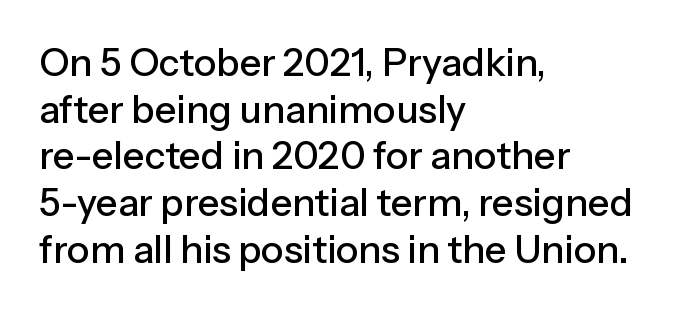
The face used here is proportionally spaced, like ordinary book or web type. These lines are set flush left with a ragged right edge. The typography opts for an upright posture over an oblique one. The line texture is even and compact thanks to regular tracking.
